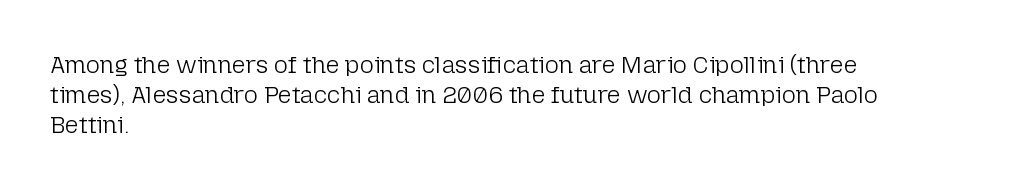
The image shows 24 px text type, upright; set left-aligned, normal line spacing (1.25x), normal letter spacing, not underlined.
